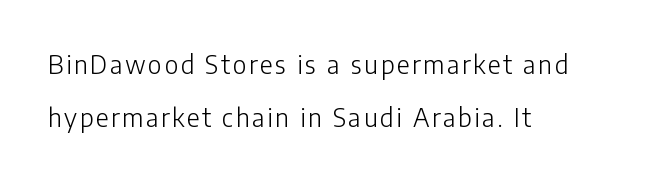
The image shows 25 px text type, upright; set left-aligned, loose line spacing (2.11x), not underlined.
